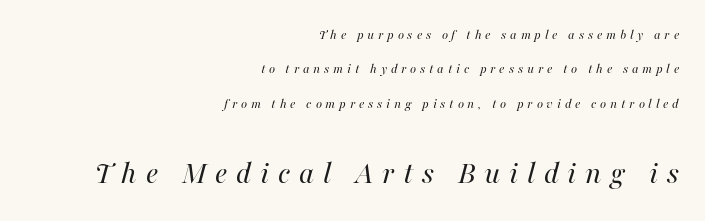
The image shows 32 px regular-weight type, italic (leaning right); set right-aligned, loose line spacing (2.45x), unusually wide letter spacing (+0.27 em), not underlined; the second (bottom) block is 2.29x larger; high stroke contrast and a medium x-height.
